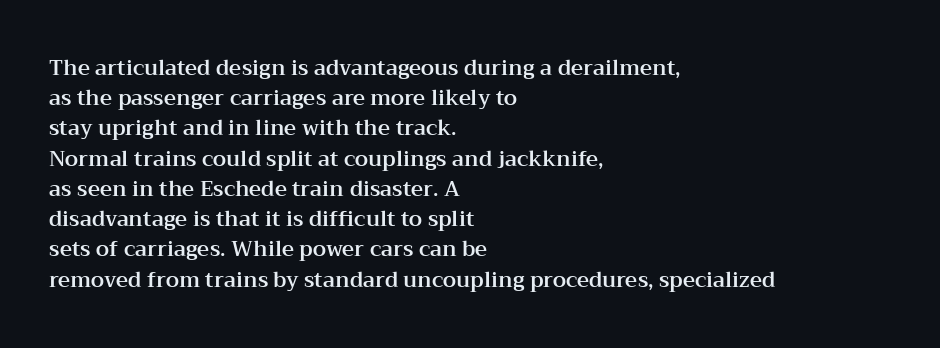
The image shows 21 px text type, upright; set left-aligned, normal line spacing (1.44x), normal letter spacing, not underlined.
